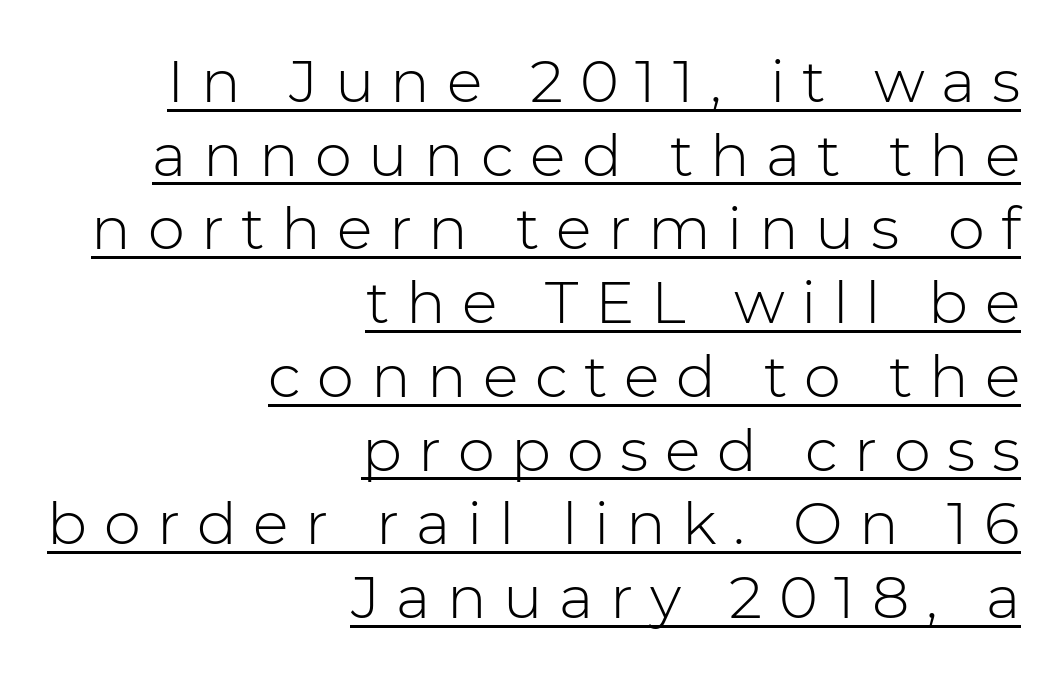
{"serif": "no", "italic": "no", "bold": "no", "weight": "light", "width": "normal", "stroke_contrast": "low", "x_height": "medium", "monospaced": "no", "underline": "yes", "align": "right", "line_spacing": "normal", "line_spacing_ratio": 1.25, "letter_spacing": "wide", "letter_spacing_em": 0.28, "glyph_px": 59}
